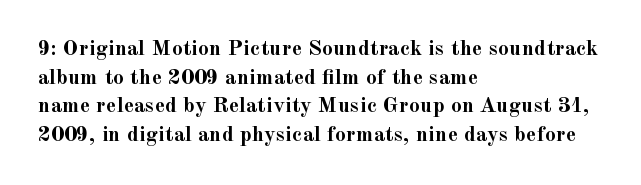
{"italic": "no", "bold": "yes", "underline": "no", "align": "left", "line_spacing": "normal", "line_spacing_ratio": 1.3, "letter_spacing": "normal", "letter_spacing_em": 0.0, "glyph_px": 22}
